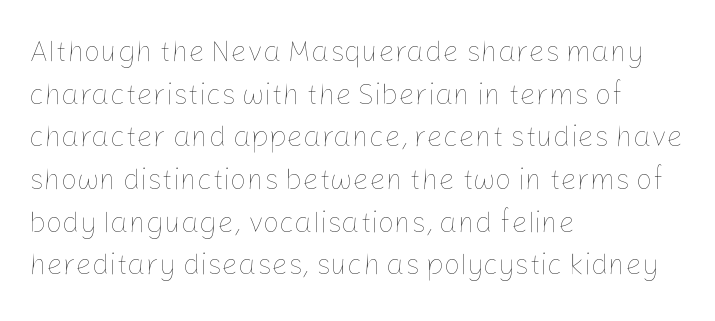
The image shows 29 px thin type, upright; set left-aligned, normal line spacing (1.47x), normal letter spacing, not underlined; low stroke contrast and a medium x-height.
